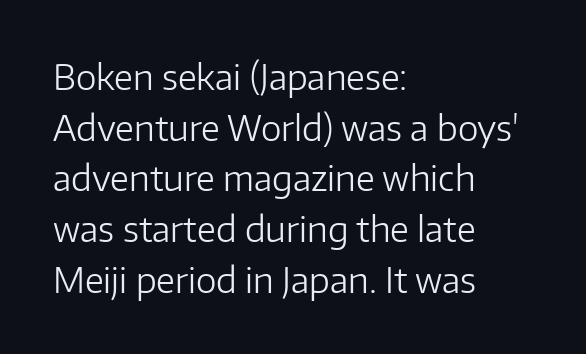
{"serif": "no", "italic": "no", "bold": "no", "weight": "light", "width": "normal", "stroke_contrast": "low", "x_height": "medium", "monospaced": "no", "underline": "no", "align": "left", "line_spacing": "normal", "line_spacing_ratio": 1.45, "letter_spacing": "normal", "letter_spacing_em": 0.0, "glyph_px": 35}
